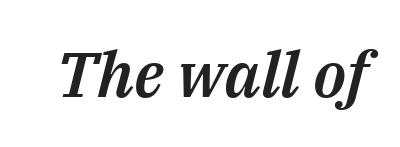
The image shows 63 px text type, italic (leaning right); set normal letter spacing, not underlined; medium stroke contrast and a medium x-height.
